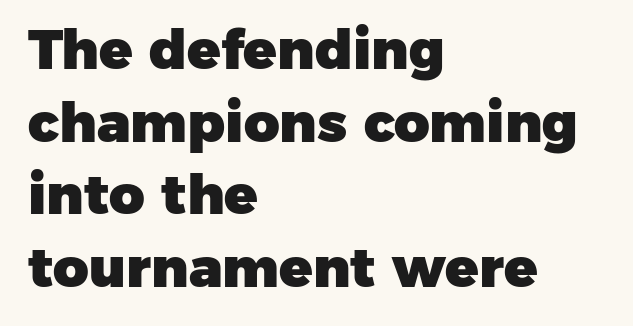
Q: Is the text bold? A: Yes.
Q: Is the typeface a serif or a sans-serif typeface? A: Sans-serif.
Q: Is the text underlined? A: No.
Q: How is the paragraph aligned? A: Left-aligned.
Q: Is the spacing between letters normal or unusually wide? A: Normal.
Q: Is the spacing between lines tight, normal or loose? A: Normal.
Q: Width (condensed, normal, or wide)? A: Normal.
Q: Stroke contrast? A: Low.
Q: x-height? A: Medium.
Q: Monospaced? A: No.
